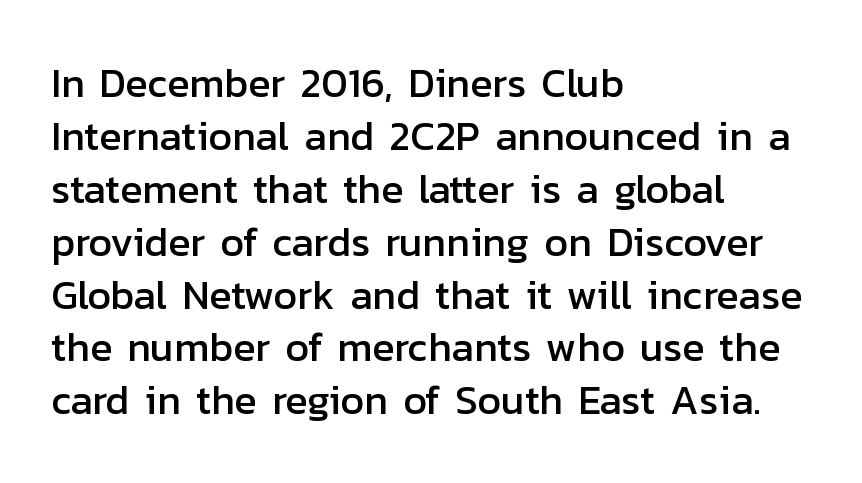
{"serif": "no", "italic": "no", "width": "normal", "stroke_contrast": "low", "x_height": "medium", "monospaced": "no", "underline": "no", "align": "left", "line_spacing": "normal", "line_spacing_ratio": 1.29, "letter_spacing": "normal", "letter_spacing_em": 0.0, "glyph_px": 41}
